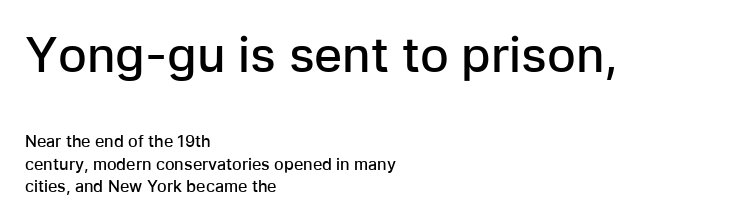
This is roman type, the default non-slanted kind. Nobody drew a line under any word here. There is no visible air inserted between adjacent glyphs. Character widths vary here, with narrow letters taking less room than wide ones.
